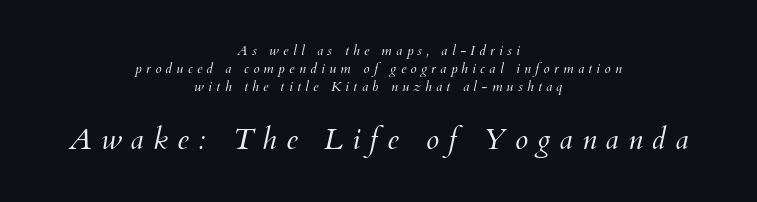
{"italic": "yes", "lean": "right", "slant_degrees": 12, "bold": "no", "weight": "light", "width": "normal", "stroke_contrast": "medium", "x_height": "small", "monospaced": "no", "underline": "no", "align": "center", "line_spacing": "normal", "line_spacing_ratio": 1.29, "letter_spacing": "wide", "letter_spacing_em": 0.3, "larger_block": "second", "size_ratio": 2.14, "glyph_px": 30}
